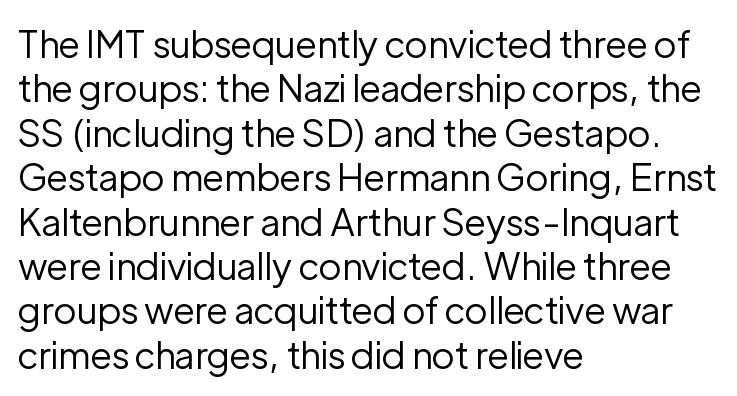
The image shows 37 px regular-weight sans-serif type, upright; set left-aligned, line spacing 1.2x, normal letter spacing, not underlined; low stroke contrast and a medium x-height.
